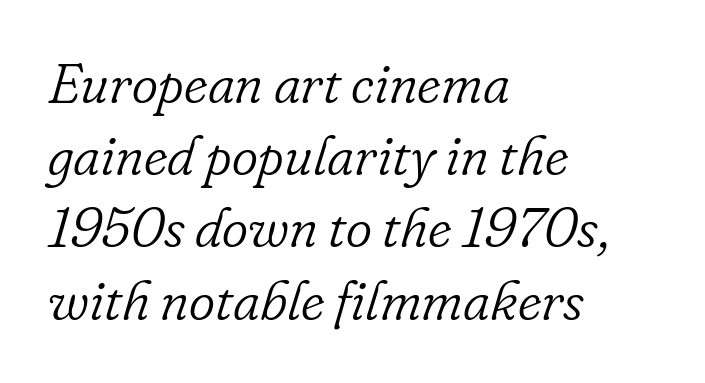
This rendering features lettering with no underline. Line starts are locked; line ends wander. Do the characters align in a grid? No, the font is proportional. No heavy texture on the line: the type isn't bold.
